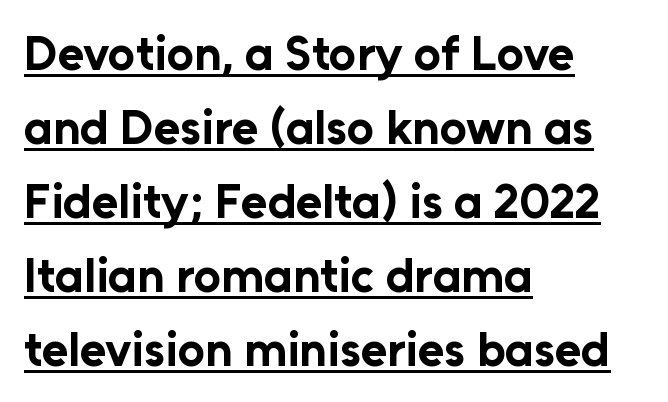
Q: Is the text bold? A: Yes.
Q: Is the text italic (slanted)? A: No, it is upright.
Q: Is the typeface a serif or a sans-serif typeface? A: Sans-serif.
Q: Is the text underlined? A: Yes.
Q: How is the paragraph aligned? A: Left-aligned.
Q: Is the spacing between letters normal or unusually wide? A: Normal.
Q: Is the spacing between lines tight, normal or loose? A: Normal.
Q: Width (condensed, normal, or wide)? A: Normal.
Q: Stroke contrast? A: Low.
Q: x-height? A: Medium.
Q: Monospaced? A: No.
